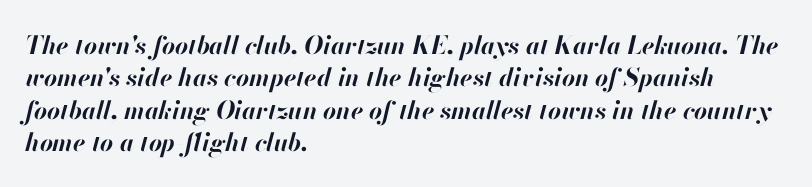
Short and long lines alike share a common starting point at left. Strong, thick strokes mark this as bold type. Anything drawn beneath the words? Only blank space. Rows of type keep a routine distance in the vertical direction. Short note: letters normally spaced.
